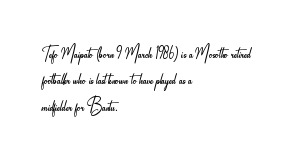
Q: Is the text bold? A: No.
Q: Is the text italic (slanted)? A: Yes.
Q: Is the text underlined? A: No.
Q: How is the paragraph aligned? A: Left-aligned.
Q: Is the spacing between letters normal or unusually wide? A: Normal.
